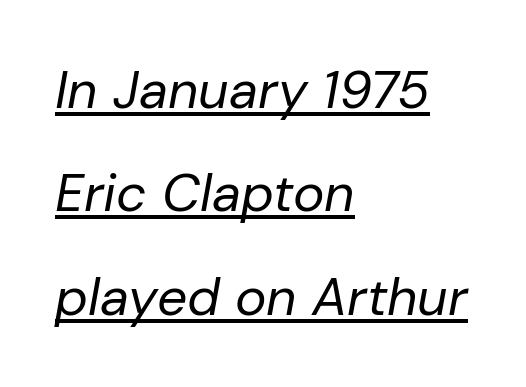
The image shows 53 px regular-weight type, italic (leaning right); set left-aligned, loose line spacing (1.95x), normal letter spacing, underlined; low stroke contrast and a medium x-height.
